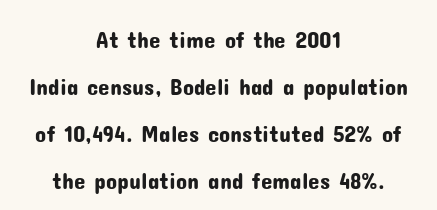
Glyph-to-glyph distance matches everyday printed text. The foot of each line stays bare and open. A roman cut, with each character standing at attention. A student would call this center alignment; a typographer would say set centered.
